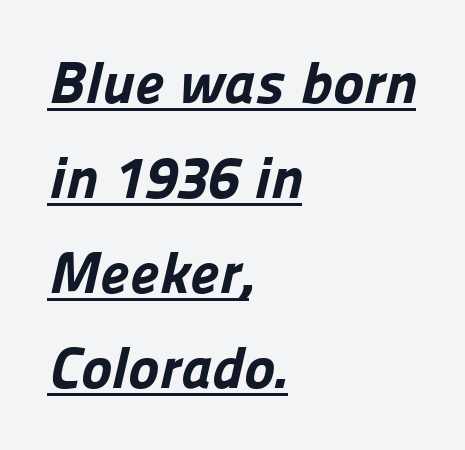
Q: Is the text bold? A: Yes.
Q: Is the typeface a serif or a sans-serif typeface? A: Sans-serif.
Q: Is the text underlined? A: Yes.
Q: How is the paragraph aligned? A: Left-aligned.
Q: Is the spacing between letters normal or unusually wide? A: Normal.
Q: Is the spacing between lines tight, normal or loose? A: Normal.
Q: Width (condensed, normal, or wide)? A: Normal.
Q: Stroke contrast? A: Low.
Q: x-height? A: Medium.
Q: Monospaced? A: No.
